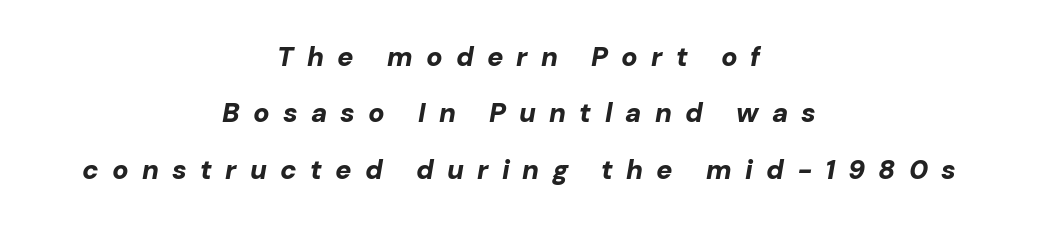
Q: Is the text bold? A: Yes.
Q: Is the text italic (slanted)? A: Yes, it leans right by about 10 degrees.
Q: Is the text underlined? A: No.
Q: How is the paragraph aligned? A: Centered.
Q: Is the spacing between letters normal or unusually wide? A: Unusually wide.
Q: Is the spacing between lines tight, normal or loose? A: Loose.
